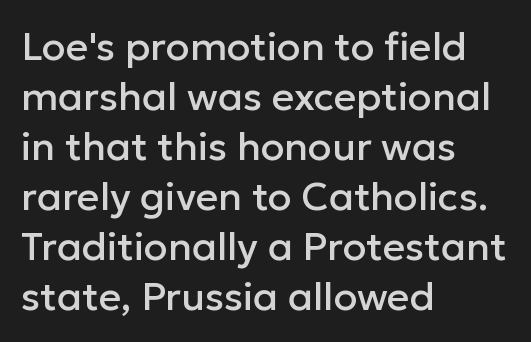
The image shows 39 px sans-serif type, upright; set left-aligned, normal line spacing (1.28x), normal letter spacing, not underlined; low stroke contrast and a medium x-height.
